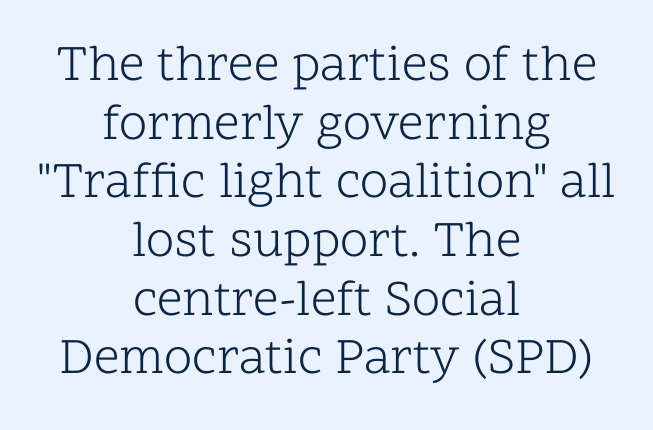
The image shows 51 px light serif type, upright; set centered, tight line spacing (1.15x), normal letter spacing, not underlined; low stroke contrast and a medium x-height.
